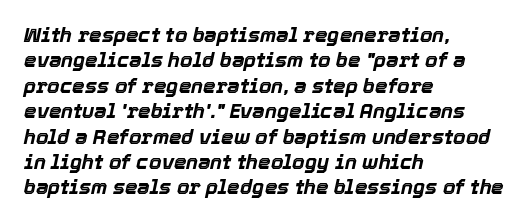
Q: Is the text bold? A: Yes.
Q: Is the text italic (slanted)? A: Yes, it leans right by about 12 degrees.
Q: Is the text underlined? A: No.
Q: How is the paragraph aligned? A: Left-aligned.
Q: Is the spacing between letters normal or unusually wide? A: Normal.
Q: Is the spacing between lines tight, normal or loose? A: Normal.
